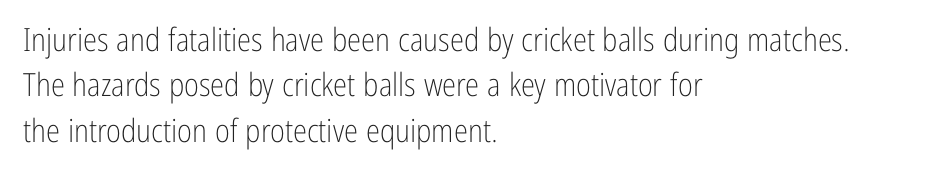
{"serif": "no", "italic": "no", "bold": "no", "weight": "light", "width": "condensed", "stroke_contrast": "low", "x_height": "medium", "monospaced": "no", "underline": "no", "align": "left", "line_spacing": "normal", "line_spacing_ratio": 1.42, "letter_spacing": "normal", "letter_spacing_em": 0.0, "glyph_px": 32}
